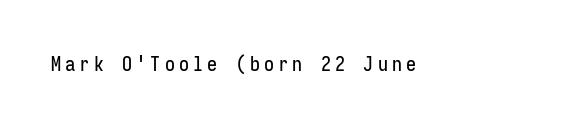
Q: Is the text italic (slanted)? A: No, it is upright.
Q: Is the text underlined? A: No.
Q: Is the spacing between letters normal or unusually wide? A: Unusually wide.
